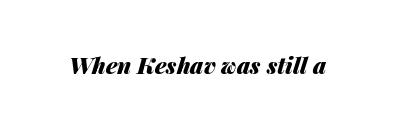
{"italic": "yes", "lean": "right", "slant_degrees": 14, "bold": "yes", "underline": "no", "letter_spacing": "normal", "letter_spacing_em": 0.0, "glyph_px": 23}
